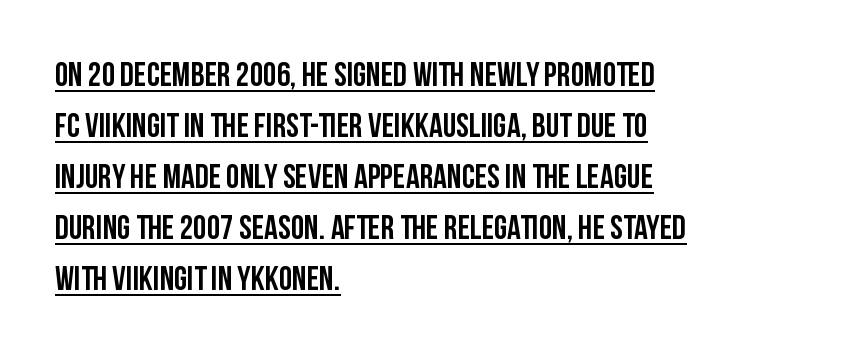
The image shows 34 px condensed sans-serif type, upright; set left-aligned, normal line spacing (1.5x), normal letter spacing, underlined; low stroke contrast and a large x-height.
